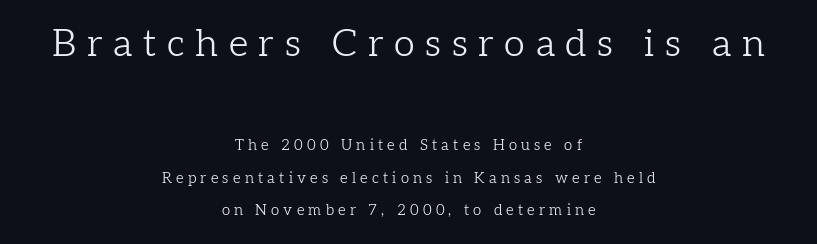
Font category for this specimen: serif. Short note: letters widely spaced. No italicization has been applied; the sample stays upright. Block one is the big one; block two sits smaller underneath. Heaviness? Minimal to ordinary, like unemphasized prose.
